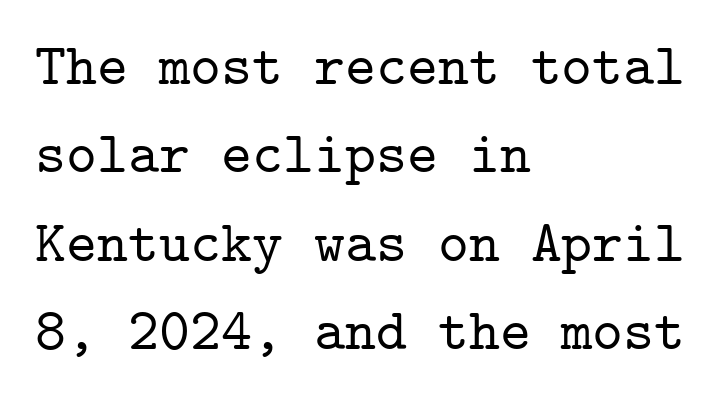
Q: Is the text italic (slanted)? A: No, it is upright.
Q: Is the typeface a serif or a sans-serif typeface? A: Serif.
Q: Is the text underlined? A: No.
Q: How is the paragraph aligned? A: Left-aligned.
Q: Is the spacing between letters normal or unusually wide? A: Normal.
Q: Is the spacing between lines tight, normal or loose? A: Normal.
Q: Width (condensed, normal, or wide)? A: Normal.
Q: Stroke contrast? A: Low.
Q: x-height? A: Medium.
Q: Monospaced? A: Yes.
